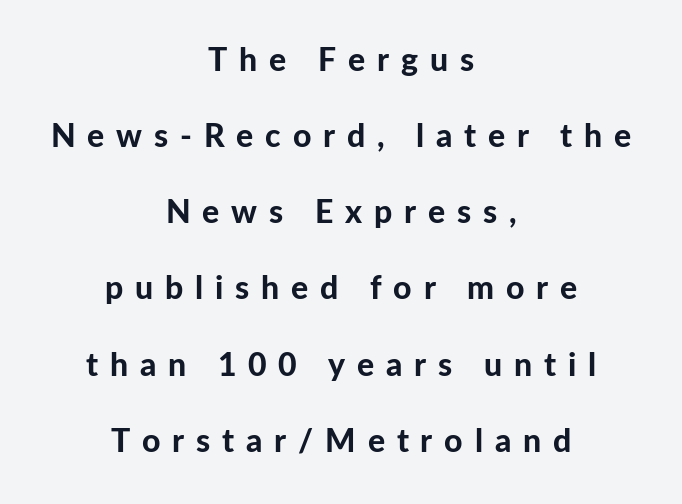
The image shows 32 px bold sans-serif type, upright; set centered, loose line spacing (2.38x), unusually wide letter spacing (+0.37 em), not underlined; low stroke contrast and a medium x-height.
